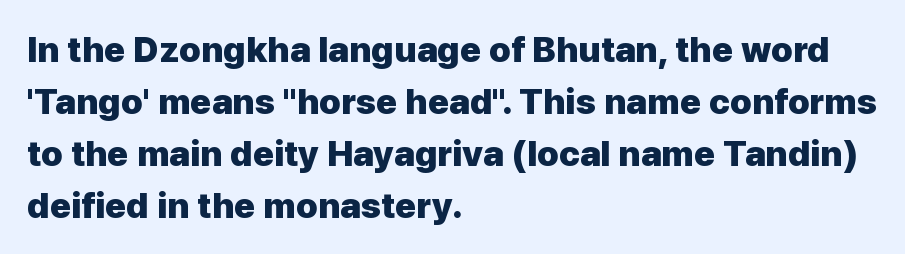
{"serif": "no", "italic": "no", "bold": "yes", "weight": "heavy", "width": "normal", "stroke_contrast": "low", "x_height": "medium", "monospaced": "no", "underline": "no", "align": "left", "line_spacing": "normal", "line_spacing_ratio": 1.44, "letter_spacing": "normal", "letter_spacing_em": 0.0, "glyph_px": 36}
